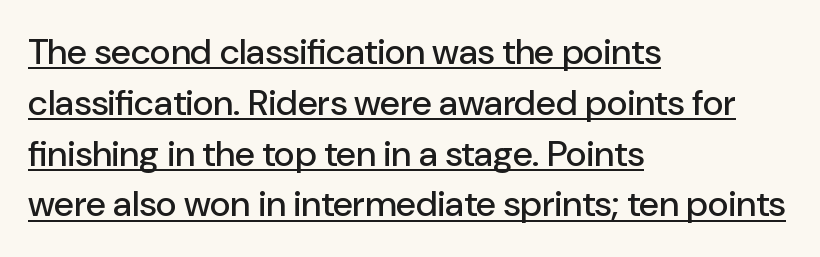
{"serif": "no", "italic": "no", "width": "normal", "stroke_contrast": "low", "x_height": "medium", "monospaced": "no", "underline": "yes", "align": "left", "line_spacing": "normal", "line_spacing_ratio": 1.41, "letter_spacing": "normal", "letter_spacing_em": 0.0, "glyph_px": 36}
